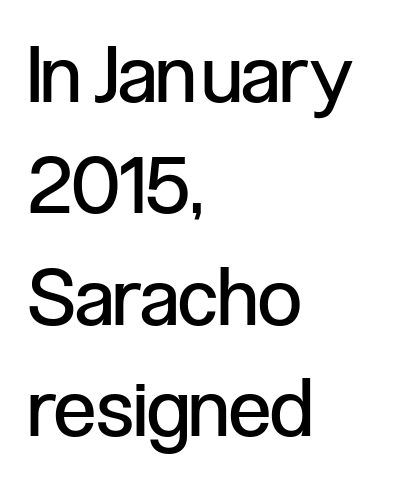
{"serif": "no", "italic": "no", "bold": "no", "weight": "regular", "width": "condensed", "stroke_contrast": "low", "x_height": "medium", "monospaced": "no", "underline": "no", "align": "left", "line_spacing": "normal", "line_spacing_ratio": 1.41, "letter_spacing": "normal", "letter_spacing_em": 0.0, "glyph_px": 79}
